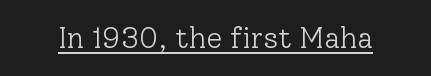
You can tell it's not italic because the verticals are truly vertical. Looks like regular typesetting: each glyph gets only the width it needs. The string is rendered with underlining switched on. This sample uses plain, unmodified letter spacing. Type style note: has serifs.
